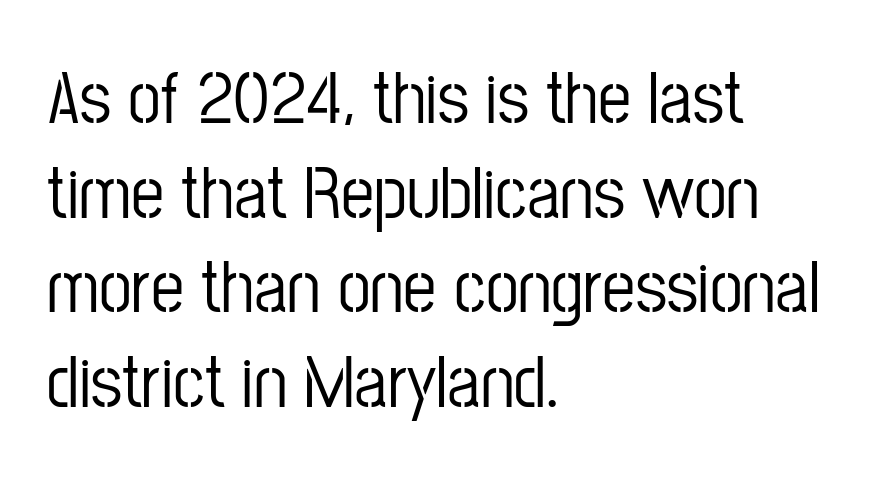
The image shows 74 px condensed sans-serif type, upright; set left-aligned, normal line spacing (1.28x), normal letter spacing, not underlined; low stroke contrast and a medium x-height.
